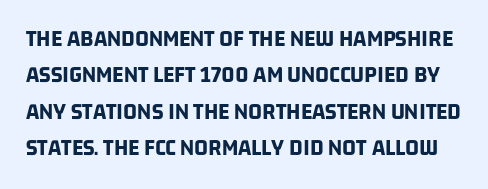
The image shows 24 px bold type; set normal line spacing (1.52x), normal letter spacing, not underlined.
